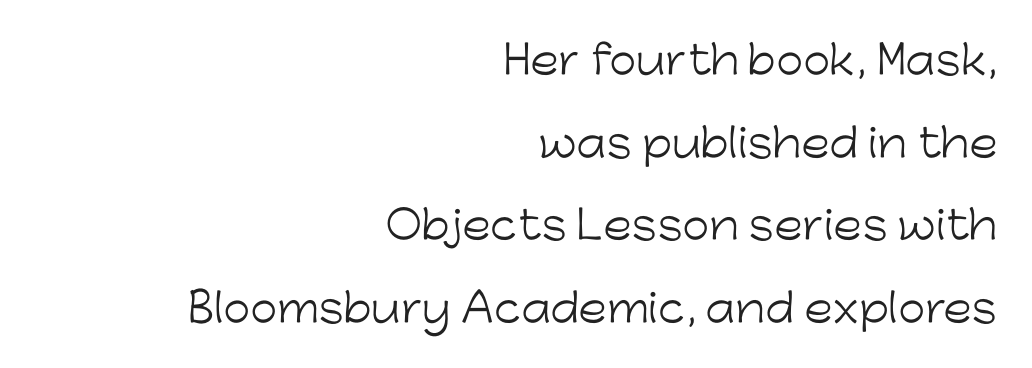
The image shows 39 px light sans-serif type, upright; set right-aligned, loose line spacing (2.12x), normal letter spacing, not underlined; low stroke contrast and a medium x-height.
